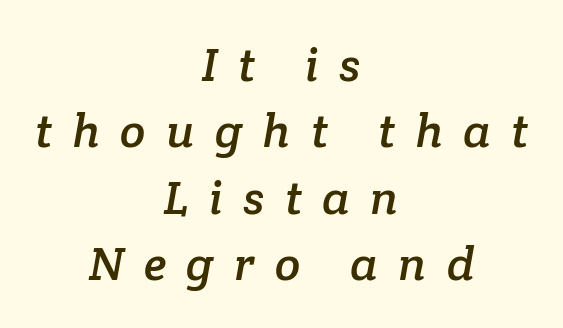
Does the copy run flush right? No — it is centered line by line. Honestly, there is no underline to notice here at all. One glance says typical: line gaps are just what's usual. The rendering uses natural spacing where letterforms have individual widths. Between one letter and the next there's a generous, obvious gap. I'd call this a serif setting — the letters wear small feet.
